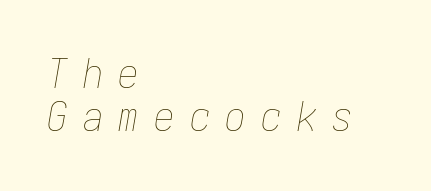
Observe the wide spacing: letters keep a clear distance from each other. Horizontally, the lines are justified to the leading edge only. Has an underline been added? It has not. Heaviness? Minimal to ordinary, like unemphasized prose. The designer dialed line spacing down below the default. Characters are canted at an angle relative to the baseline's perpendicular.
